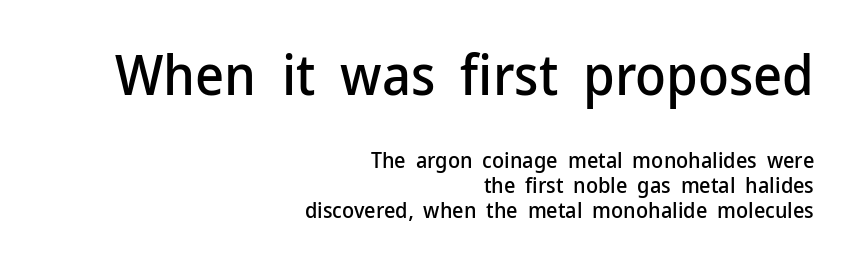
Q: Is the text italic (slanted)? A: No, it is upright.
Q: Is the typeface a serif or a sans-serif typeface? A: Sans-serif.
Q: Is the text underlined? A: No.
Q: How is the paragraph aligned? A: Right-aligned.
Q: Is the spacing between letters normal or unusually wide? A: Normal.
Q: Is the spacing between lines tight, normal or loose? A: Tight.
Q: Which block of text is set in a larger size, the first (top) or the second (bottom)? A: The first (top) one.
Q: Width (condensed, normal, or wide)? A: Normal.
Q: Stroke contrast? A: Low.
Q: x-height? A: Medium.
Q: Monospaced? A: No.
